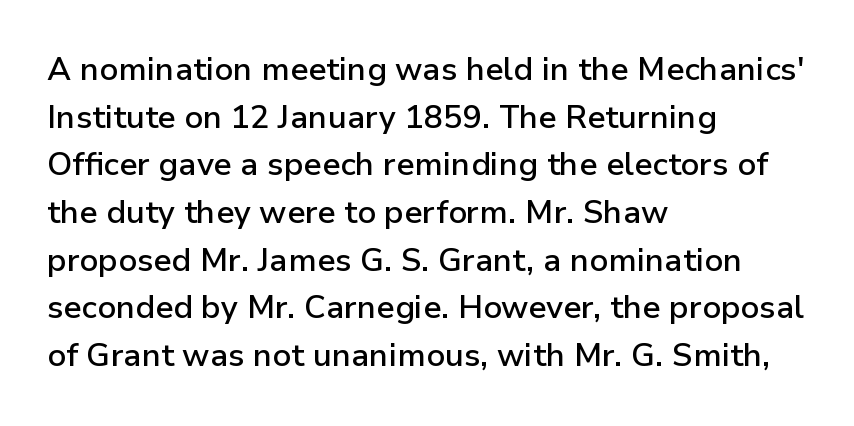
Q: Is the text bold? A: Semi-bold.
Q: Is the text italic (slanted)? A: No, it is upright.
Q: Is the typeface a serif or a sans-serif typeface? A: Sans-serif.
Q: Is the text underlined? A: No.
Q: How is the paragraph aligned? A: Left-aligned.
Q: Is the spacing between letters normal or unusually wide? A: Normal.
Q: Is the spacing between lines tight, normal or loose? A: Normal.
Q: Width (condensed, normal, or wide)? A: Normal.
Q: Stroke contrast? A: Low.
Q: x-height? A: Medium.
Q: Monospaced? A: No.
